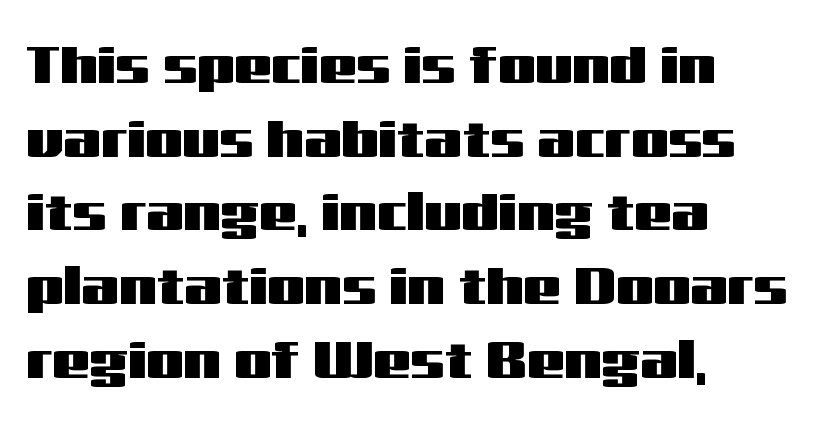
Q: Is the text italic (slanted)? A: No, it is upright.
Q: Is the typeface a serif or a sans-serif typeface? A: Sans-serif.
Q: Is the text underlined? A: No.
Q: How is the paragraph aligned? A: Left-aligned.
Q: Is the spacing between letters normal or unusually wide? A: Normal.
Q: Is the spacing between lines tight, normal or loose? A: Normal.
Q: Width (condensed, normal, or wide)? A: Wide.
Q: Stroke contrast? A: Medium.
Q: x-height? A: Medium.
Q: Monospaced? A: No.
